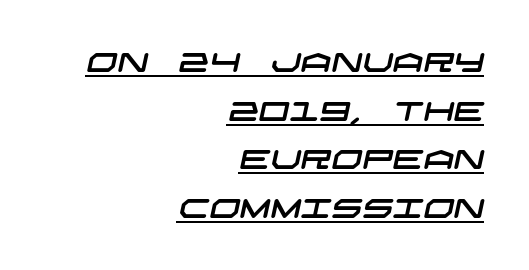
In CSS terms this would be text-align: right. The sample's only ornament is a line tracing under the words. Each word holds together tightly as a unit, with standard inter-letter gaps.
